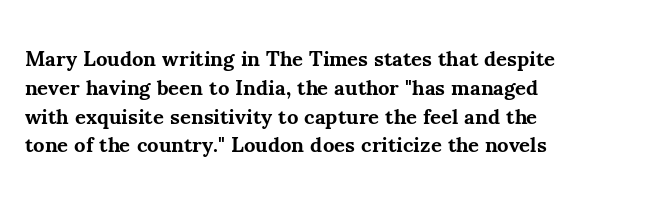
Q: Is the text bold? A: Yes.
Q: Is the text italic (slanted)? A: No, it is upright.
Q: Is the text underlined? A: No.
Q: How is the paragraph aligned? A: Left-aligned.
Q: Is the spacing between letters normal or unusually wide? A: Normal.
Q: Is the spacing between lines tight, normal or loose? A: Normal.
